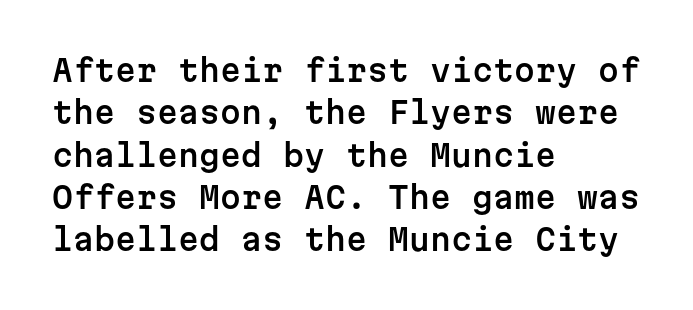
Q: Is the text italic (slanted)? A: No, it is upright.
Q: Is the typeface a serif or a sans-serif typeface? A: Sans-serif.
Q: Is the text underlined? A: No.
Q: How is the paragraph aligned? A: Left-aligned.
Q: Is the spacing between letters normal or unusually wide? A: Normal.
Q: Is the spacing between lines tight, normal or loose? A: Normal.
Q: Width (condensed, normal, or wide)? A: Normal.
Q: Stroke contrast? A: Low.
Q: x-height? A: Medium.
Q: Monospaced? A: Yes.
